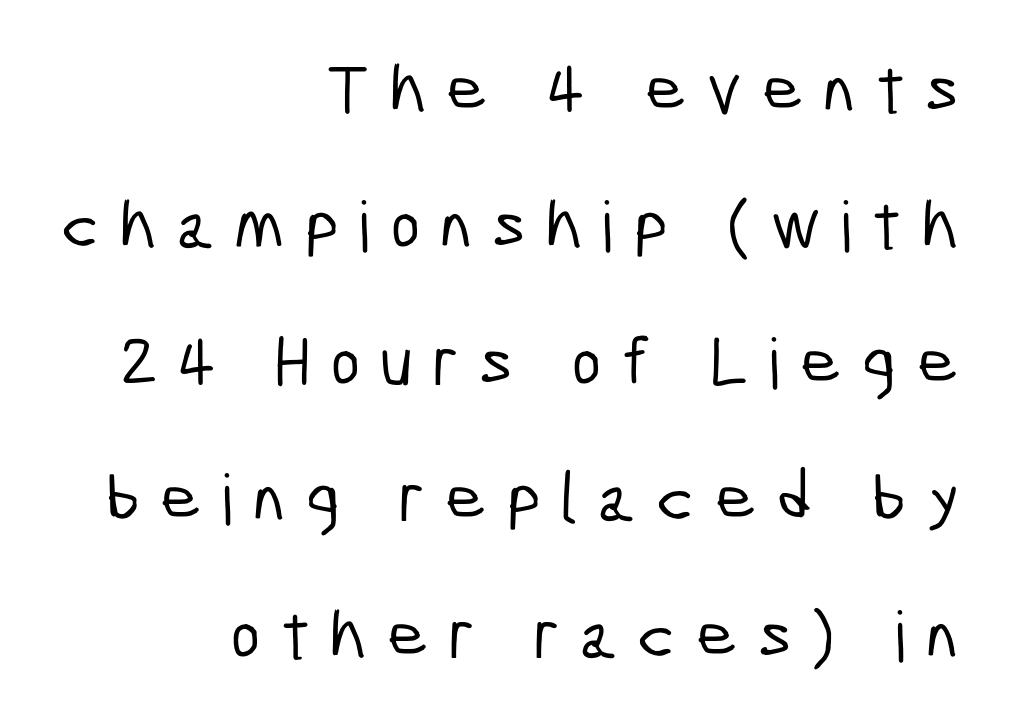
The image shows 70 px condensed sans-serif type; set right-aligned, loose line spacing (1.95x), unusually wide letter spacing (+0.29 em), not underlined; low stroke contrast and a medium x-height.
